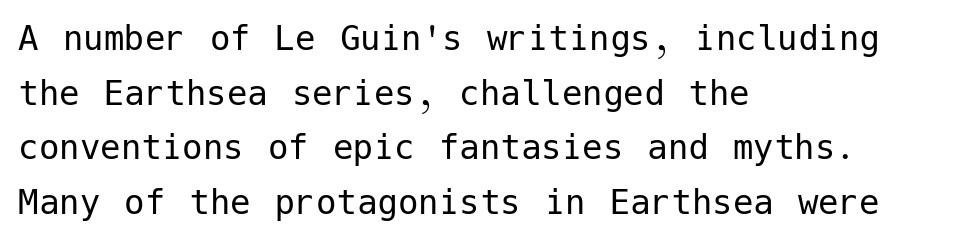
{"serif": "no", "italic": "no", "bold": "no", "weight": "regular", "width": "normal", "stroke_contrast": "low", "x_height": "medium", "underline": "no", "align": "left", "line_spacing": "normal", "line_spacing_ratio": 1.33, "letter_spacing": "normal", "letter_spacing_em": 0.0, "glyph_px": 41}
